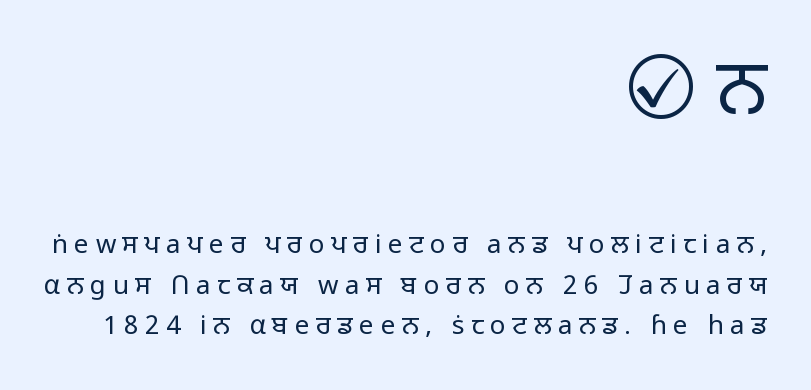
Loose tracking; the words dissolve into strings of separated letters. The font's upright variant was chosen for this text. What kind of face is this? One without serifs — a sans. The face used here is proportionally spaced, like ordinary book or web type. A clean baseline with only descenders dipping below it.
